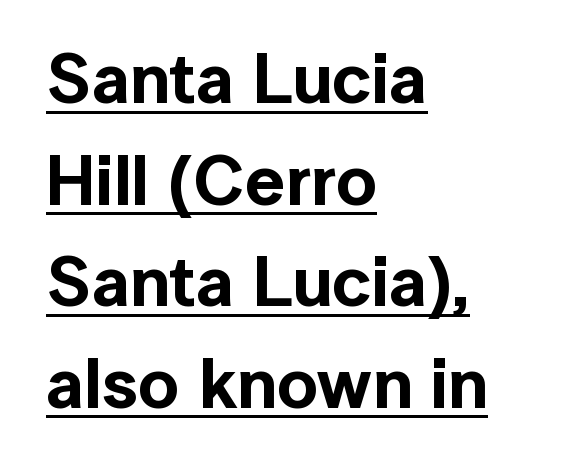
Proportional: the letters do not fall into vertical columns. This is sans-serif lettering, the kind often seen on screens and signage. Compared with typical paragraphs, the rows here are spaced about the same. Posture: straight, roman, zero tilt. Notice how a bar underscores the lettering throughout. The horizontal fit of the characters is conventional and even.
